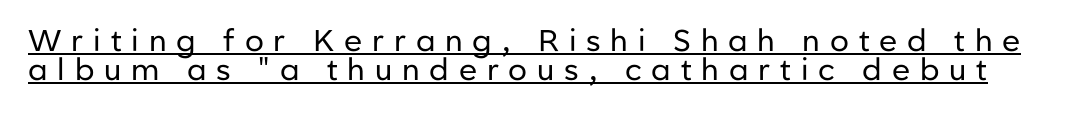
The typeface chosen for these lines omits serifs. The font sits on the lighter half of the weight spectrum, regular included. Substantial extra tracking has been applied to these lines. The vertical gap from one line to the next is small.
